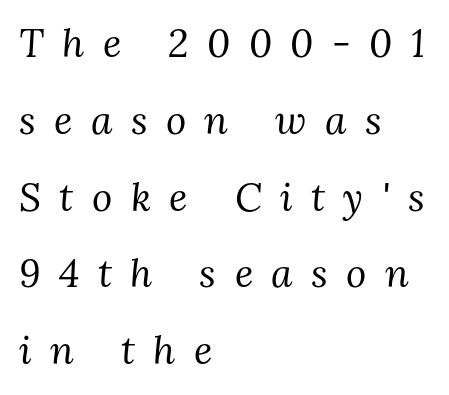
The image shows 39 px regular-weight serif type, italic (leaning right); set left-aligned, loose line spacing (1.97x), unusually wide letter spacing (+0.47 em), not underlined; medium stroke contrast and a medium x-height.
